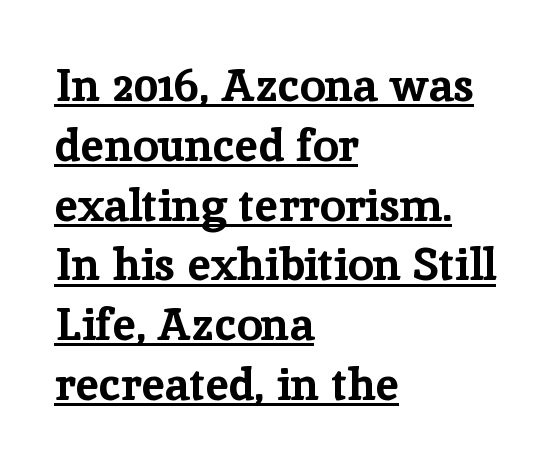
Q: Is the text bold? A: Yes.
Q: Is the text italic (slanted)? A: No, it is upright.
Q: Is the typeface a serif or a sans-serif typeface? A: Serif.
Q: Is the text underlined? A: Yes.
Q: How is the paragraph aligned? A: Left-aligned.
Q: Is the spacing between letters normal or unusually wide? A: Normal.
Q: Is the spacing between lines tight, normal or loose? A: Normal.
Q: Width (condensed, normal, or wide)? A: Normal.
Q: Stroke contrast? A: Low.
Q: x-height? A: Medium.
Q: Monospaced? A: No.
